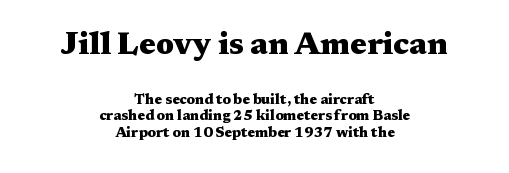
{"serif": "yes", "italic": "no", "bold": "yes", "weight": "heavy", "width": "wide", "stroke_contrast": "medium", "x_height": "medium", "monospaced": "no", "underline": "no", "align": "center", "line_spacing_ratio": 1.19, "letter_spacing": "normal", "letter_spacing_em": 0.0, "larger_block": "first", "size_ratio": 2.21, "glyph_px": 31}
